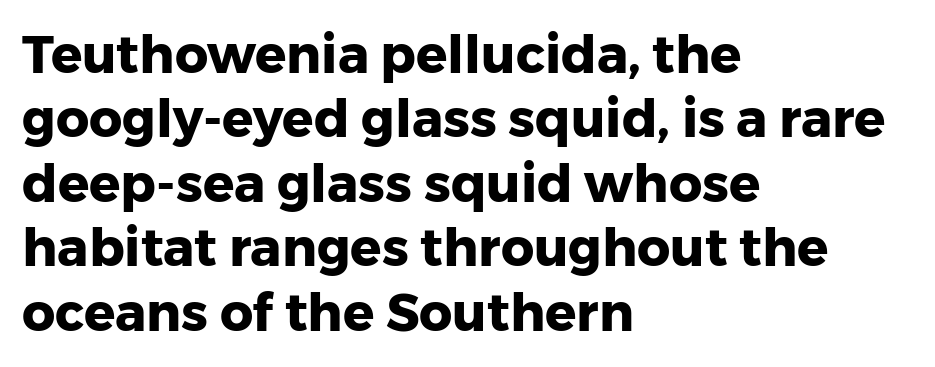
Heavy-handed strokes throughout: this text is bold. The rendering keeps characters at their native spacing. Stroke terminals: plain, sans-serif. Italic? Not at all — the glyphs are vertical. Descenders hang freely into open space.
